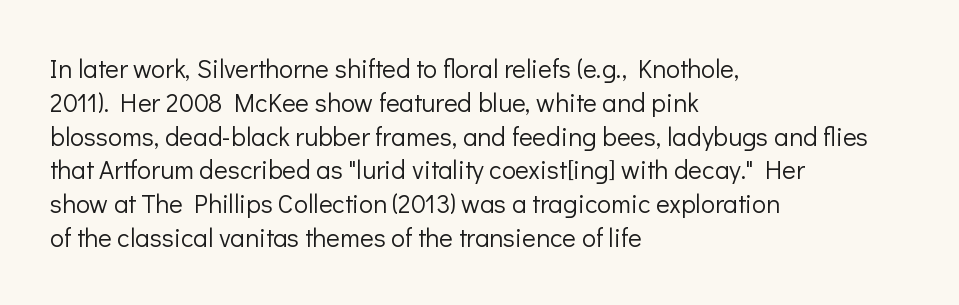
Q: Is the text bold? A: No.
Q: Is the text italic (slanted)? A: No, it is upright.
Q: Is the text underlined? A: No.
Q: How is the paragraph aligned? A: Left-aligned.
Q: Is the spacing between letters normal or unusually wide? A: Normal.
Q: Is the spacing between lines tight, normal or loose? A: Normal.
